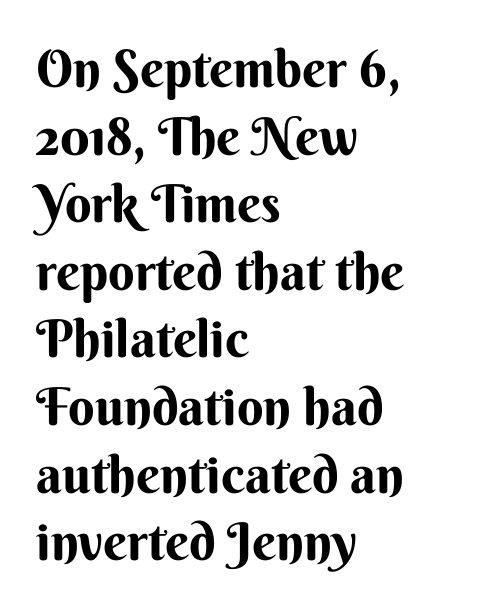
Q: Is the text bold? A: Yes.
Q: Is the text italic (slanted)? A: No, it is upright.
Q: Is the typeface a serif or a sans-serif typeface? A: Sans-serif.
Q: Is the text underlined? A: No.
Q: How is the paragraph aligned? A: Left-aligned.
Q: Is the spacing between letters normal or unusually wide? A: Normal.
Q: Is the spacing between lines tight, normal or loose? A: Normal.
Q: Width (condensed, normal, or wide)? A: Normal.
Q: Stroke contrast? A: Medium.
Q: x-height? A: Small.
Q: Monospaced? A: No.
